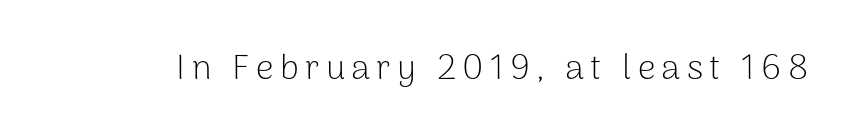
Q: Is the text bold? A: No.
Q: Is the text italic (slanted)? A: No, it is upright.
Q: Is the typeface a serif or a sans-serif typeface? A: Sans-serif.
Q: Is the text underlined? A: No.
Q: Width (condensed, normal, or wide)? A: Normal.
Q: Stroke contrast? A: Low.
Q: x-height? A: Medium.
Q: Monospaced? A: No.
